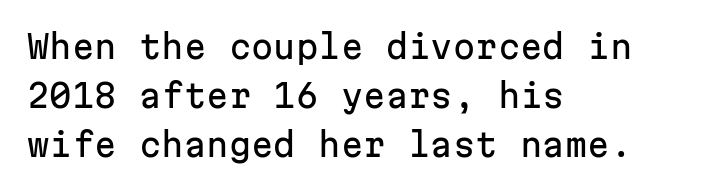
{"serif": "no", "italic": "no", "width": "normal", "stroke_contrast": "low", "x_height": "medium", "monospaced": "yes", "underline": "no", "align": "left", "line_spacing": "normal", "line_spacing_ratio": 1.53, "letter_spacing": "normal", "letter_spacing_em": 0.0, "glyph_px": 32}
